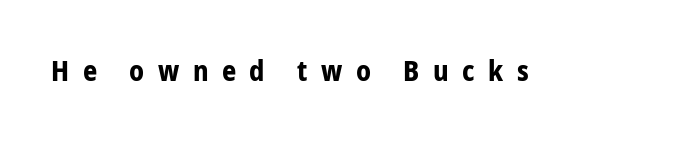
Character widths vary here, with narrow letters taking less room than wide ones. The strip under each line holds only bare page. This is heavy type, rendered in bold. Upright lettering throughout. What kind of face is this? One without serifs — a sans. Compared with typical body copy, the letter spacing here is much looser.
